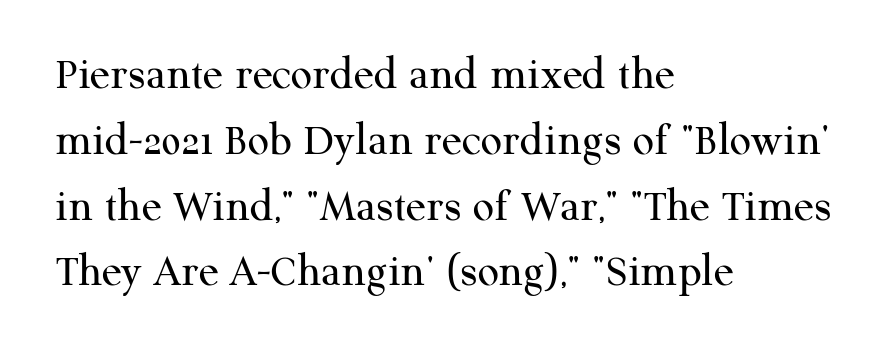
Q: Is the text bold? A: No.
Q: Is the text italic (slanted)? A: No, it is upright.
Q: Is the typeface a serif or a sans-serif typeface? A: Serif.
Q: Is the text underlined? A: No.
Q: How is the paragraph aligned? A: Left-aligned.
Q: Is the spacing between letters normal or unusually wide? A: Normal.
Q: Is the spacing between lines tight, normal or loose? A: Normal.
Q: Width (condensed, normal, or wide)? A: Normal.
Q: Stroke contrast? A: Medium.
Q: x-height? A: Medium.
Q: Monospaced? A: No.
